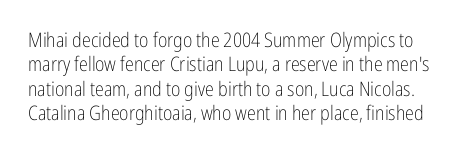
{"italic": "no", "bold": "no", "underline": "no", "line_spacing_ratio": 1.22, "letter_spacing": "normal", "letter_spacing_em": 0.0, "glyph_px": 20}
